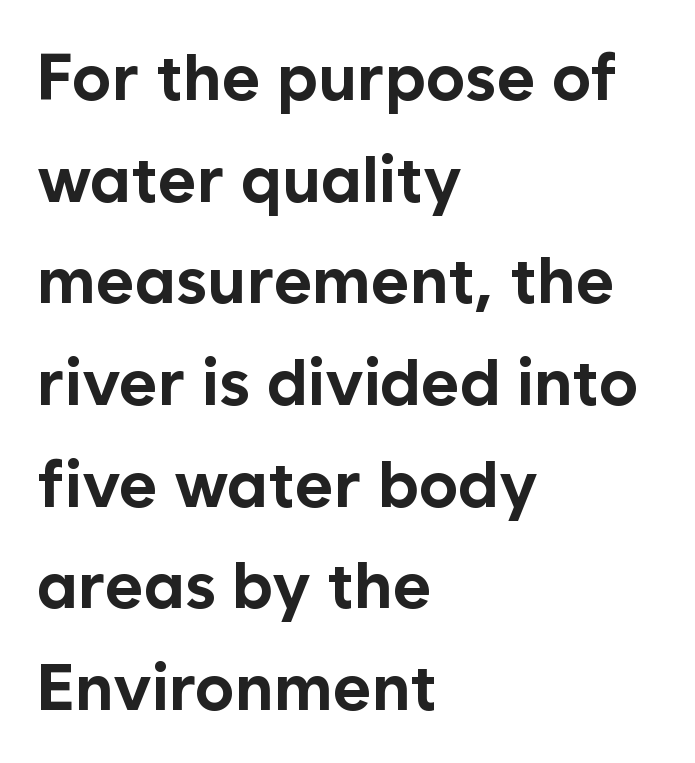
Q: Is the text bold? A: Yes.
Q: Is the text italic (slanted)? A: No, it is upright.
Q: Is the typeface a serif or a sans-serif typeface? A: Sans-serif.
Q: Is the text underlined? A: No.
Q: How is the paragraph aligned? A: Left-aligned.
Q: Is the spacing between letters normal or unusually wide? A: Normal.
Q: Is the spacing between lines tight, normal or loose? A: Normal.
Q: Width (condensed, normal, or wide)? A: Normal.
Q: Stroke contrast? A: Low.
Q: x-height? A: Medium.
Q: Monospaced? A: No.
